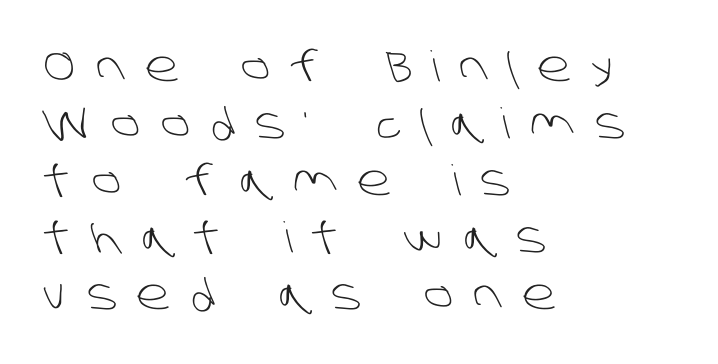
The image shows 42 px light sans-serif type; set left-aligned, normal line spacing (1.36x), unusually wide letter spacing (+0.49 em), not underlined; low stroke contrast and a large x-height.
